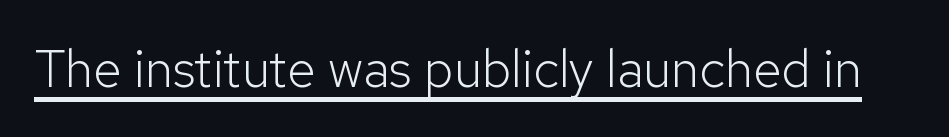
The image shows 52 px light sans-serif type, upright; set normal letter spacing, underlined; low stroke contrast and a medium x-height.
